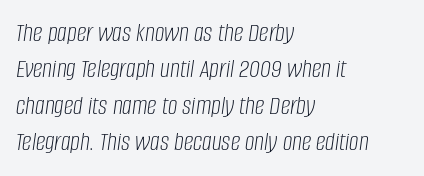
{"italic": "yes", "lean": "right", "slant_degrees": 8, "bold": "no", "underline": "no", "align": "left", "line_spacing": "normal", "line_spacing_ratio": 1.35, "letter_spacing": "normal", "letter_spacing_em": 0.0, "glyph_px": 27}
